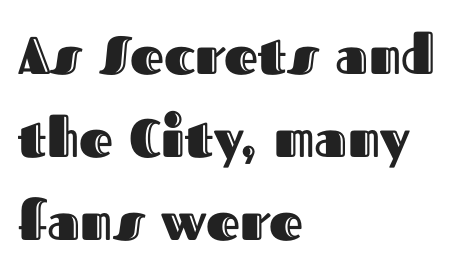
Q: Is the text italic (slanted)? A: No, it is upright.
Q: Is the text underlined? A: No.
Q: How is the paragraph aligned? A: Left-aligned.
Q: Is the spacing between letters normal or unusually wide? A: Normal.
Q: Is the spacing between lines tight, normal or loose? A: Normal.
Q: Width (condensed, normal, or wide)? A: Normal.
Q: x-height? A: Medium.
Q: Monospaced? A: No.
